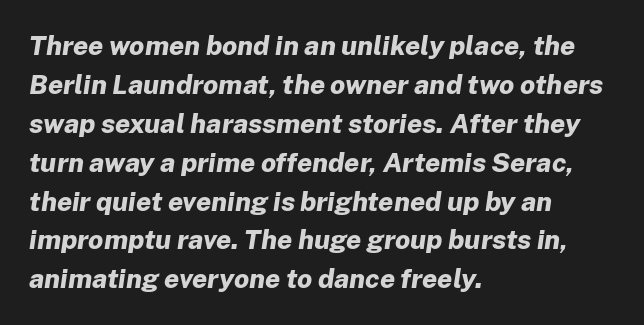
Q: Is the text bold? A: Yes.
Q: Is the text italic (slanted)? A: Yes, it leans right by about 8 degrees.
Q: Is the text underlined? A: No.
Q: How is the paragraph aligned? A: Left-aligned.
Q: Is the spacing between letters normal or unusually wide? A: Normal.
Q: Is the spacing between lines tight, normal or loose? A: Normal.
